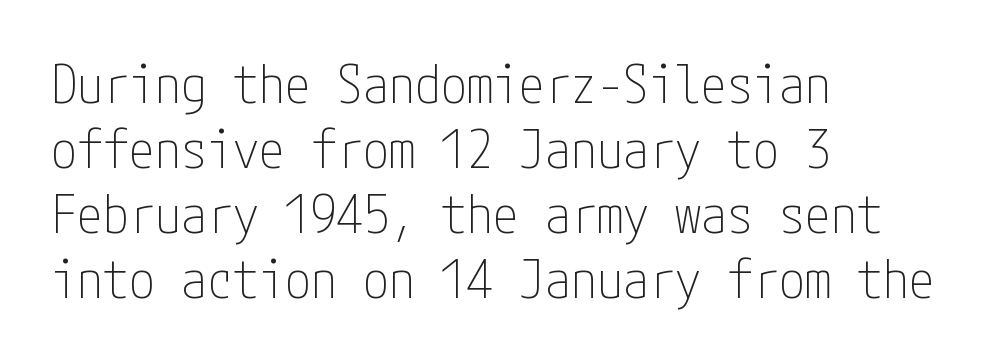
Q: Is the text bold? A: No.
Q: Is the text italic (slanted)? A: No, it is upright.
Q: Is the typeface a serif or a sans-serif typeface? A: Sans-serif.
Q: Is the text underlined? A: No.
Q: How is the paragraph aligned? A: Left-aligned.
Q: Is the spacing between letters normal or unusually wide? A: Normal.
Q: Is the spacing between lines tight, normal or loose? A: Normal.
Q: Width (condensed, normal, or wide)? A: Condensed.
Q: Stroke contrast? A: Low.
Q: x-height? A: Medium.
